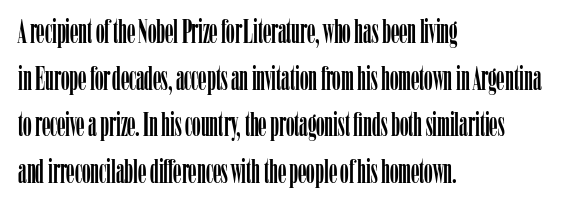
{"serif": "yes", "italic": "no", "width": "condensed", "stroke_contrast": "low", "x_height": "medium", "monospaced": "no", "underline": "no", "align": "left", "line_spacing": "normal", "line_spacing_ratio": 1.37, "letter_spacing": "normal", "letter_spacing_em": 0.0, "glyph_px": 34}
